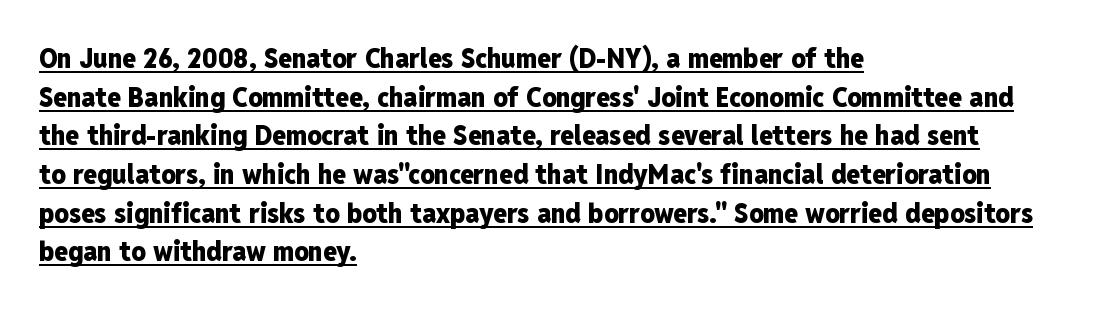
This is the regular roman posture of the typeface. Strokes here are thick enough to call this a true bold. Normally led — the rows are evenly, conventionally spaced. The face used here is rendered with its standard letterfit. Beneath each row of characters lies a ruled line. Note the varied advance widths — an 'i' is clearly narrower than an 'm'.
